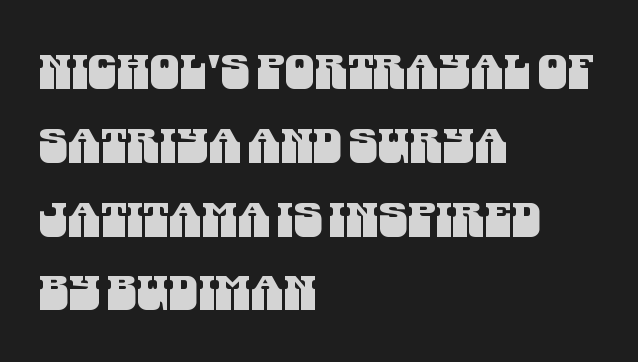
Q: Is the typeface a serif or a sans-serif typeface? A: Sans-serif.
Q: Is the text underlined? A: No.
Q: How is the paragraph aligned? A: Left-aligned.
Q: Is the spacing between letters normal or unusually wide? A: Normal.
Q: Is the spacing between lines tight, normal or loose? A: Normal.
Q: Width (condensed, normal, or wide)? A: Condensed.
Q: Stroke contrast? A: Medium.
Q: x-height? A: Large.
Q: Monospaced? A: No.
